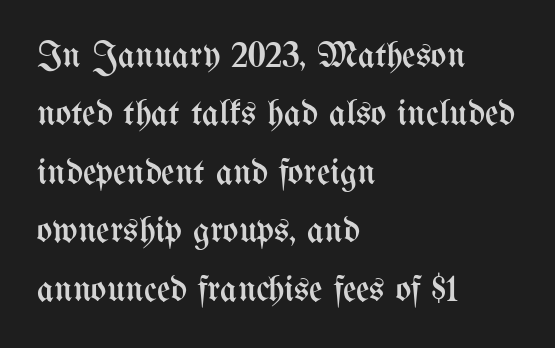
{"italic": "no", "bold": "no", "weight": "regular", "width": "condensed", "stroke_contrast": "medium", "x_height": "medium", "monospaced": "no", "underline": "no", "align": "left", "line_spacing": "normal", "line_spacing_ratio": 1.58, "letter_spacing": "normal", "letter_spacing_em": 0.0, "glyph_px": 37}
